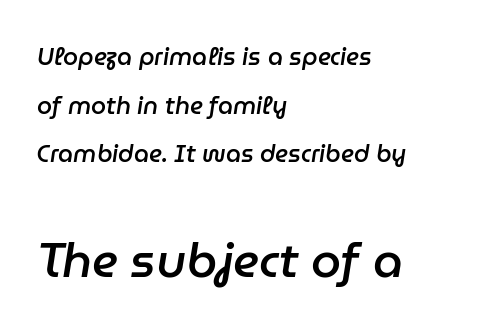
Q: Is the text bold? A: Semi-bold.
Q: Is the text italic (slanted)? A: Yes, it leans right by about 9 degrees.
Q: Is the text underlined? A: No.
Q: How is the paragraph aligned? A: Left-aligned.
Q: Is the spacing between letters normal or unusually wide? A: Normal.
Q: Is the spacing between lines tight, normal or loose? A: Loose.
Q: Which block of text is set in a larger size, the first (top) or the second (bottom)? A: The second (bottom) one.
Q: Width (condensed, normal, or wide)? A: Normal.
Q: Stroke contrast? A: Low.
Q: x-height? A: Medium.
Q: Monospaced? A: No.
